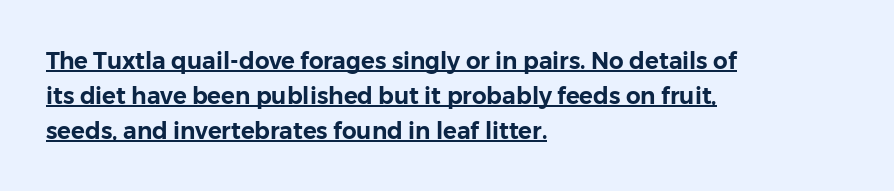
Q: Is the text italic (slanted)? A: No, it is upright.
Q: Is the text underlined? A: Yes.
Q: How is the paragraph aligned? A: Left-aligned.
Q: Is the spacing between letters normal or unusually wide? A: Normal.
Q: Is the spacing between lines tight, normal or loose? A: Normal.
